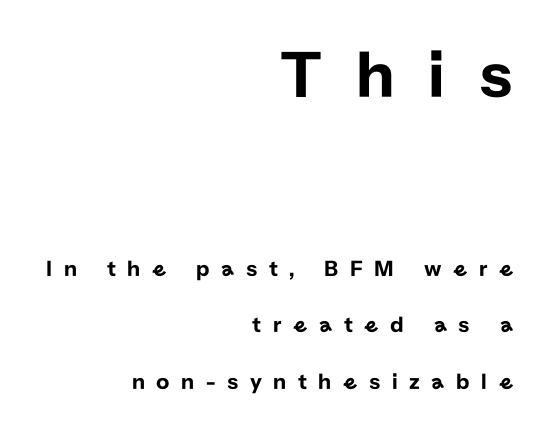
The image shows 68 px sans-serif type, upright; set right-aligned, loose line spacing (2.44x), unusually wide letter spacing (+0.5 em), not underlined; the first (top) block is 2.96x larger; low stroke contrast and a medium x-height.
